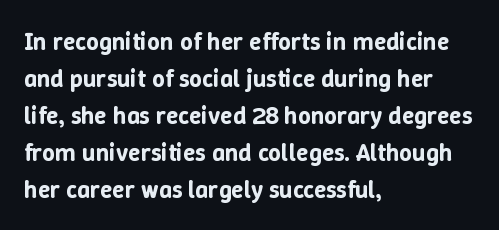
{"italic": "no", "underline": "no", "align": "left", "line_spacing": "normal", "line_spacing_ratio": 1.48, "letter_spacing": "normal", "letter_spacing_em": 0.0, "glyph_px": 25}
